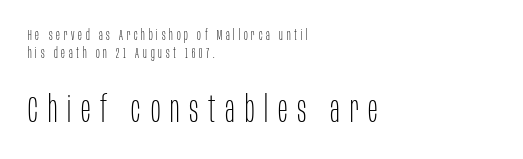
Q: Is the text bold? A: No.
Q: Is the text italic (slanted)? A: No, it is upright.
Q: Is the typeface a serif or a sans-serif typeface? A: Sans-serif.
Q: Is the text underlined? A: No.
Q: How is the paragraph aligned? A: Left-aligned.
Q: Is the spacing between letters normal or unusually wide? A: Unusually wide.
Q: Is the spacing between lines tight, normal or loose? A: Normal.
Q: Which block of text is set in a larger size, the first (top) or the second (bottom)? A: The second (bottom) one.
Q: Width (condensed, normal, or wide)? A: Condensed.
Q: Stroke contrast? A: Low.
Q: x-height? A: Large.
Q: Monospaced? A: No.
